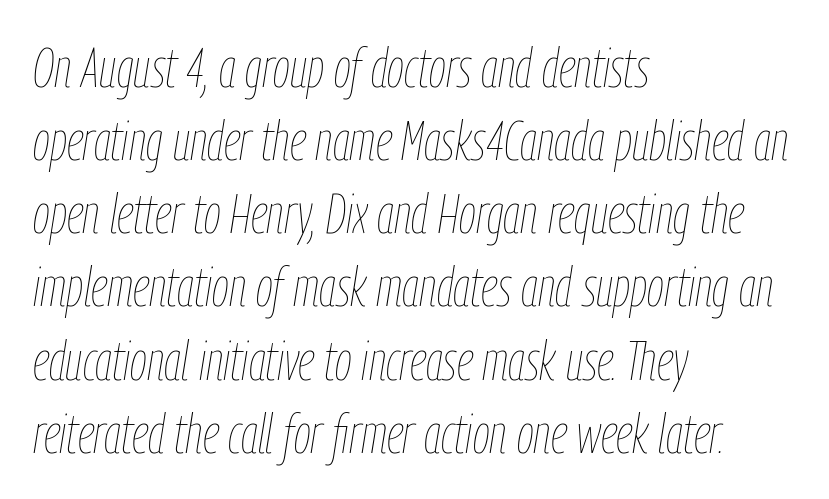
{"italic": "yes", "lean": "right", "slant_degrees": 9, "bold": "no", "weight": "thin", "width": "condensed", "stroke_contrast": "low", "x_height": "medium", "monospaced": "no", "underline": "no", "align": "left", "line_spacing": "normal", "line_spacing_ratio": 1.33, "letter_spacing": "normal", "letter_spacing_em": 0.0, "glyph_px": 55}
